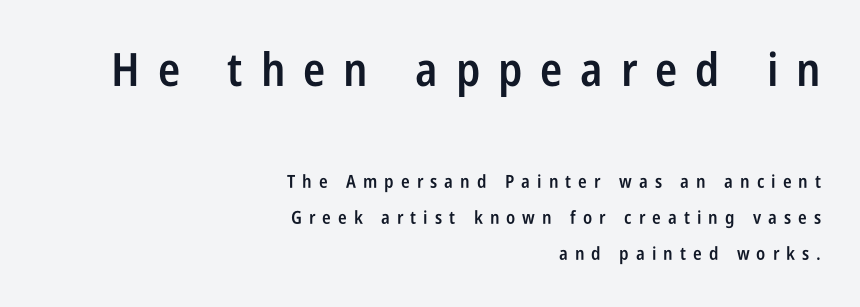
The image shows 46 px semibold, condensed sans-serif type, upright; set right-aligned, loose line spacing (2.02x), unusually wide letter spacing (+0.39 em), not underlined; the first (top) block is 2.56x larger; low stroke contrast and a large x-height.
